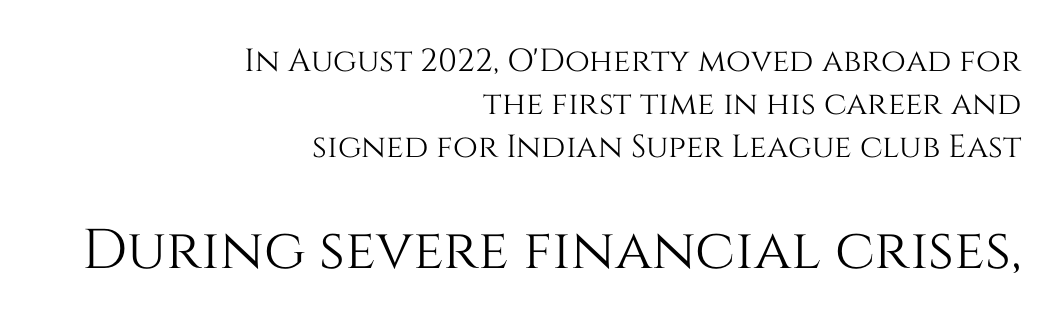
Regular leading. The gaps between neighbouring characters are ordinary and unremarkable. Visually the block forms a straight wall on the right and a jagged coastline on the left. Is the lower block the larger one? Yes — the lower block carries the bigger type.
